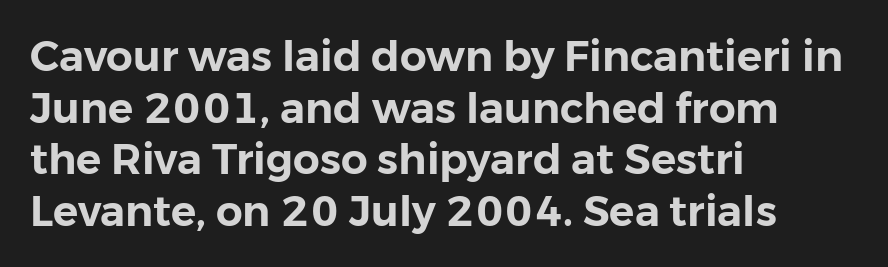
Q: Is the text italic (slanted)? A: No, it is upright.
Q: Is the typeface a serif or a sans-serif typeface? A: Sans-serif.
Q: Is the text underlined? A: No.
Q: How is the paragraph aligned? A: Left-aligned.
Q: Is the spacing between letters normal or unusually wide? A: Normal.
Q: Width (condensed, normal, or wide)? A: Normal.
Q: Stroke contrast? A: Low.
Q: x-height? A: Medium.
Q: Monospaced? A: No.
